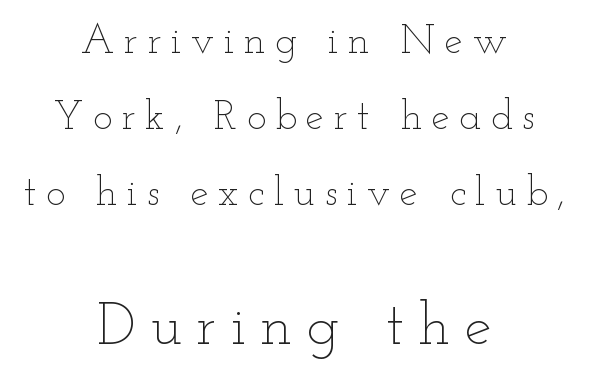
The image shows 61 px thin, wide type, upright; set centered, line spacing 1.85x, unusually wide letter spacing (+0.23 em), not underlined; the second (bottom) block is 1.49x larger; low stroke contrast and a small x-height.
